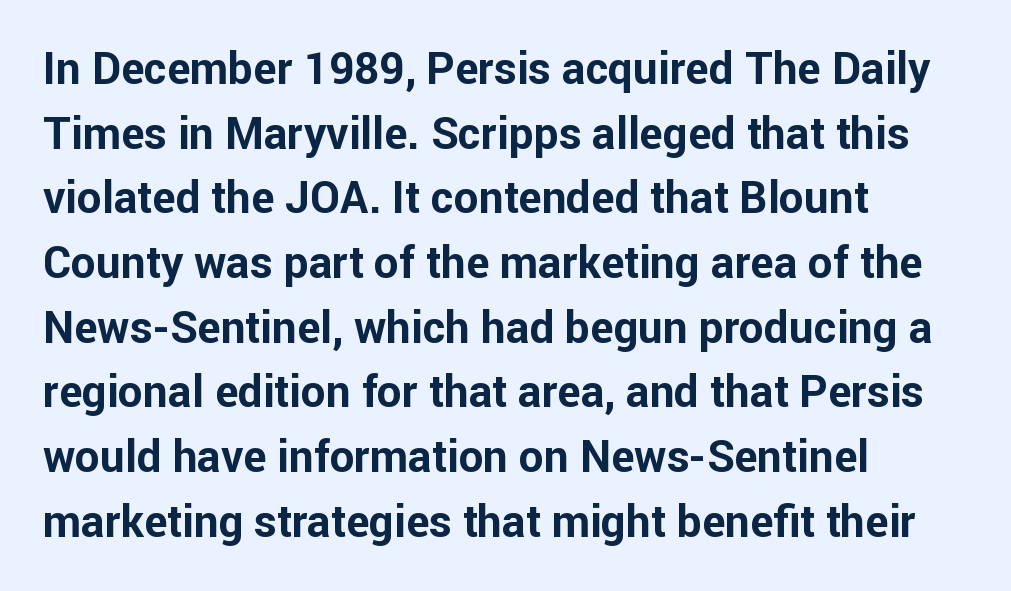
Q: Is the text bold? A: Yes.
Q: Is the text italic (slanted)? A: No, it is upright.
Q: Is the typeface a serif or a sans-serif typeface? A: Sans-serif.
Q: Is the text underlined? A: No.
Q: How is the paragraph aligned? A: Left-aligned.
Q: Is the spacing between letters normal or unusually wide? A: Normal.
Q: Is the spacing between lines tight, normal or loose? A: Normal.
Q: Width (condensed, normal, or wide)? A: Normal.
Q: Stroke contrast? A: Low.
Q: x-height? A: Medium.
Q: Monospaced? A: No.
